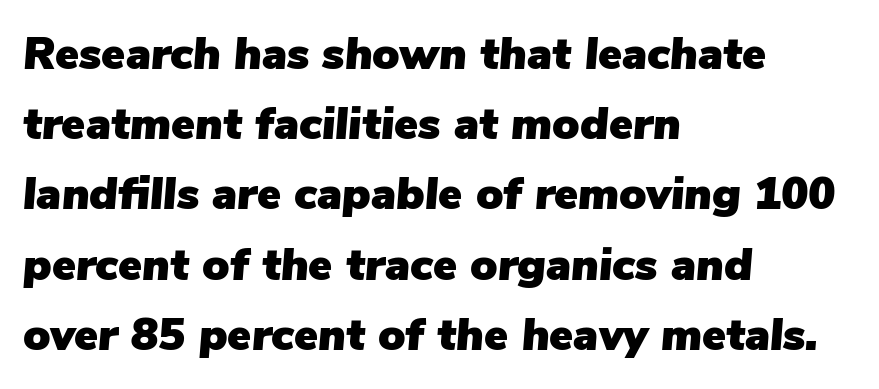
Q: Is the text italic (slanted)? A: Yes, it leans right by about 5 degrees.
Q: Is the text underlined? A: No.
Q: How is the paragraph aligned? A: Left-aligned.
Q: Is the spacing between letters normal or unusually wide? A: Normal.
Q: Is the spacing between lines tight, normal or loose? A: Normal.
Q: Width (condensed, normal, or wide)? A: Normal.
Q: Stroke contrast? A: Low.
Q: x-height? A: Medium.
Q: Monospaced? A: No.
